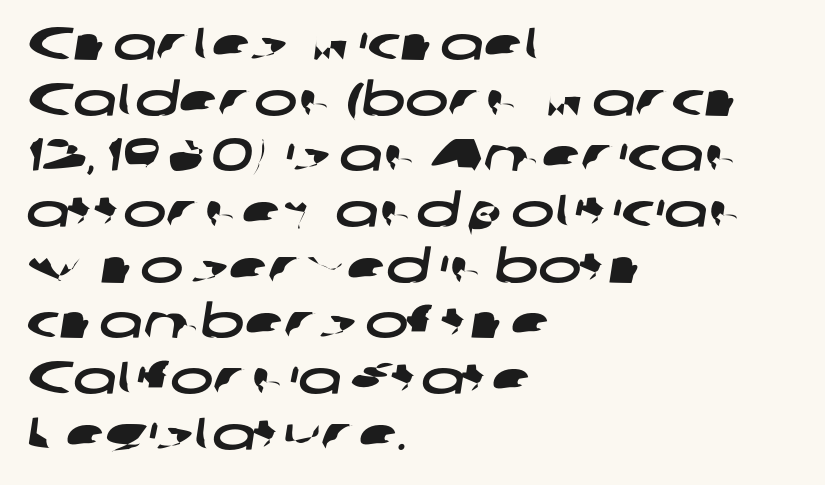
There is no visible air inserted between adjacent glyphs. The font family rendered here belongs to the sans-serif group. The area under the type is left untouched. Horizontally, the lines are justified to the leading edge only.
